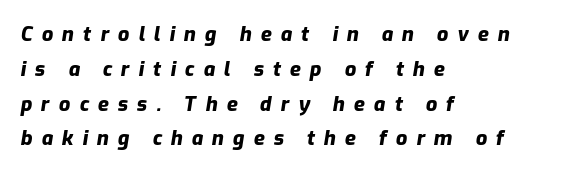
The image shows 20 px bold type, italic (leaning right); set left-aligned, line spacing 1.74x, unusually wide letter spacing (+0.45 em), not underlined.
